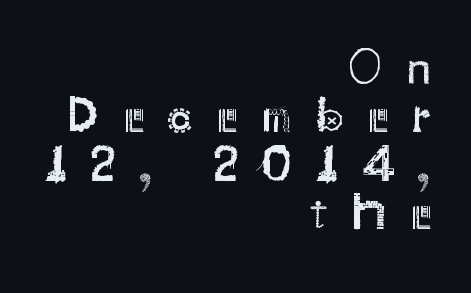
The image shows 51 px regular-weight sans-serif type, upright; set right-aligned, tight line spacing (0.95x), unusually wide letter spacing (+0.46 em), not underlined; medium stroke contrast and a small x-height.
